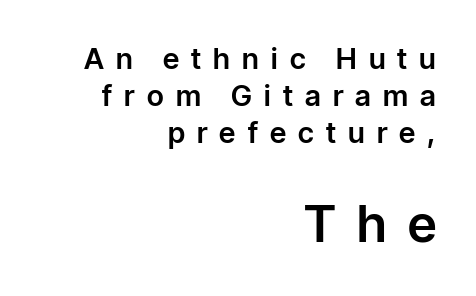
The passage shown begins with its smaller block and ends with its larger one. Just letters on the line, the space beneath them empty. Leftover space on each line is placed entirely before the opening word. Honestly, the letter spacing is so wide it's the main thing you notice.
